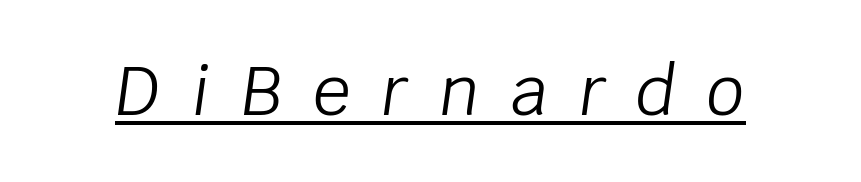
The image shows 67 px light type, italic (leaning right); set unusually wide letter spacing (+0.46 em), underlined; low stroke contrast and a large x-height.
